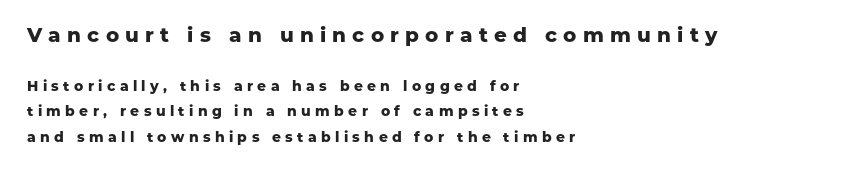
{"italic": "no", "bold": "yes", "underline": "no", "align": "left", "line_spacing_ratio": 1.83, "letter_spacing": "wide", "letter_spacing_em": 0.31, "larger_block": "first", "size_ratio": 1.43, "glyph_px": 20}
